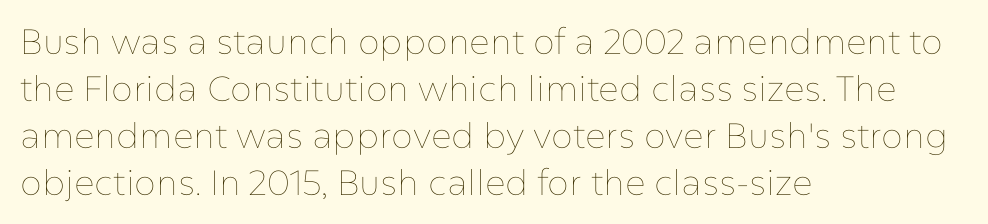
{"italic": "no", "bold": "no", "weight": "thin", "width": "normal", "stroke_contrast": "low", "x_height": "medium", "monospaced": "no", "underline": "no", "align": "left", "line_spacing": "normal", "line_spacing_ratio": 1.34, "letter_spacing": "normal", "letter_spacing_em": 0.0, "glyph_px": 35}
